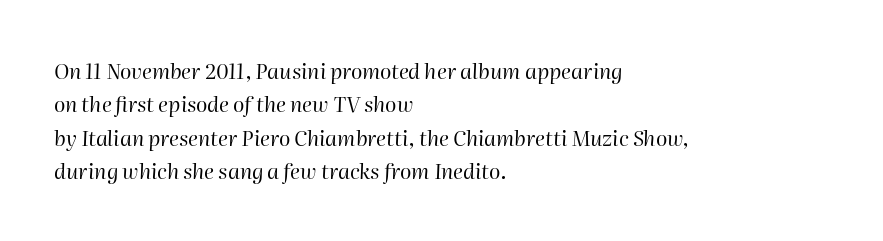
{"italic": "yes", "lean": "right", "slant_degrees": 2, "bold": "no", "underline": "no", "align": "left", "line_spacing": "normal", "line_spacing_ratio": 1.59, "letter_spacing": "normal", "letter_spacing_em": 0.0, "glyph_px": 21}
